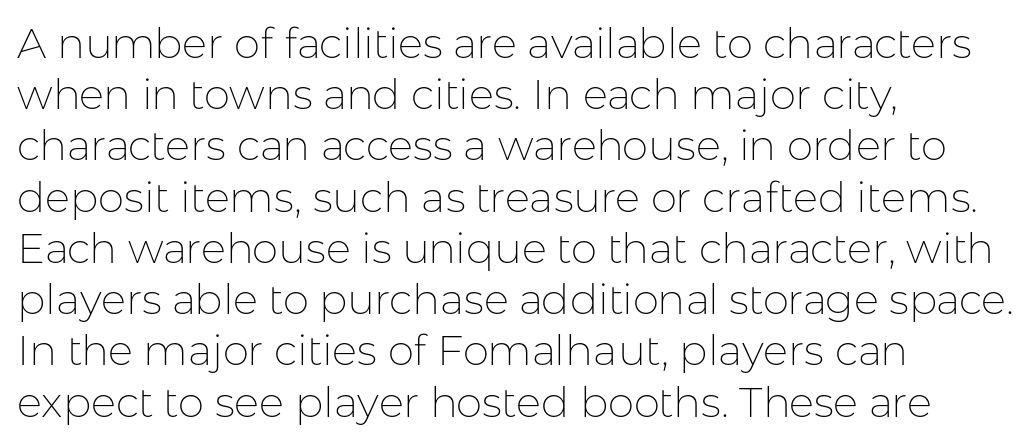
The image shows 42 px thin sans-serif type, upright; set left-aligned, line spacing 1.22x, normal letter spacing, not underlined; low stroke contrast and a medium x-height.
